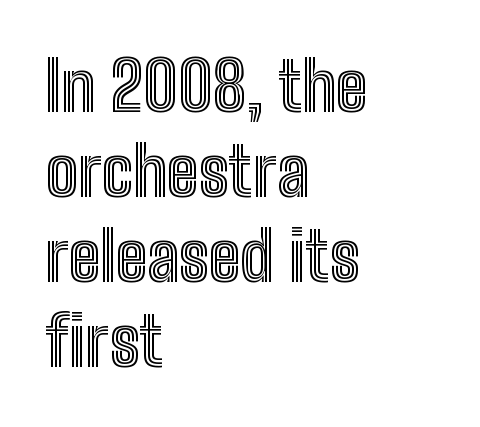
Italic: no, the glyphs are upright roman. Beneath every word, the page is bare. Short note: letters normally spaced. The paragraph shown leans on its left margin.
